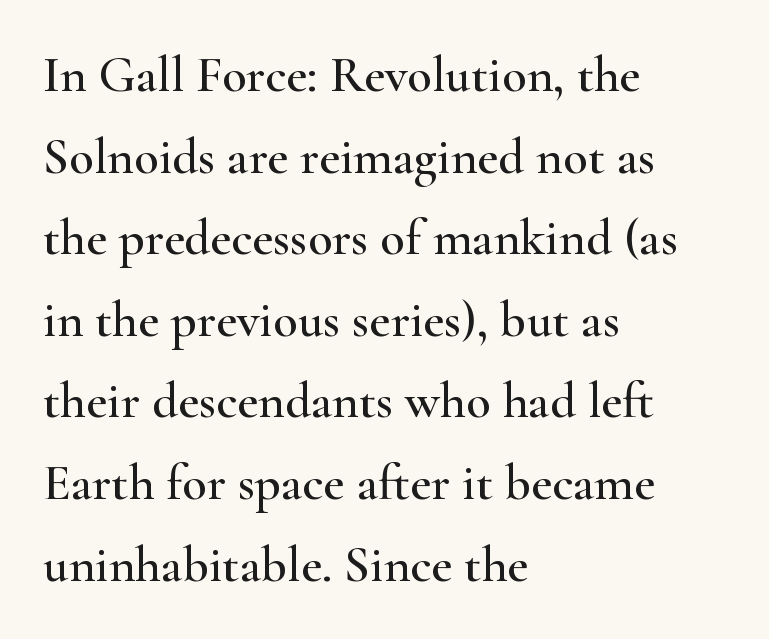
The image shows 51 px wide serif type, upright; set left-aligned, normal line spacing (1.6x), normal letter spacing, not underlined; high stroke contrast and a small x-height.
